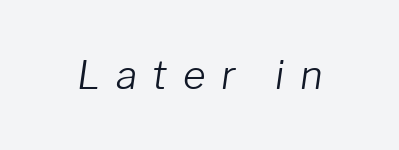
Nothing heavy about these letters — not bold at all. Short note: letters widely spaced. Italic? Definitely — the glyphs are oblique. Do the characters align in a grid? No, the font is proportional. The baseline area is clear.
